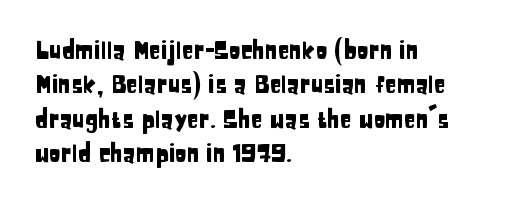
Q: Is the text italic (slanted)? A: No, it is upright.
Q: Is the text underlined? A: No.
Q: How is the paragraph aligned? A: Left-aligned.
Q: Is the spacing between letters normal or unusually wide? A: Normal.
Q: Is the spacing between lines tight, normal or loose? A: Normal.
